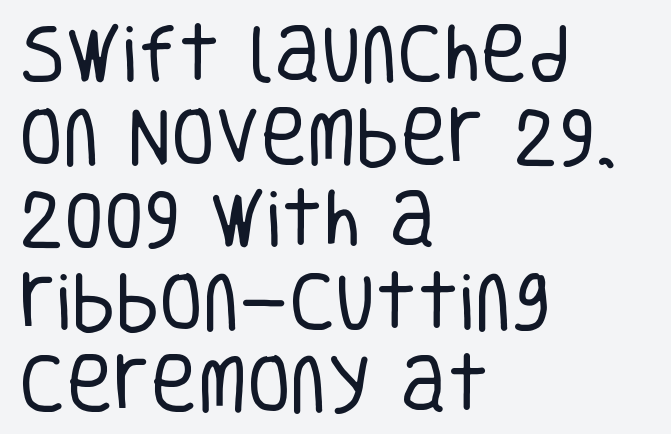
Horizontally, the lines are justified to the leading edge only. In terms of letterform style, serifs are entirely absent. Every character sits straight up, as roman type does. Looks like regular typesetting: each glyph gets only the width it needs.
